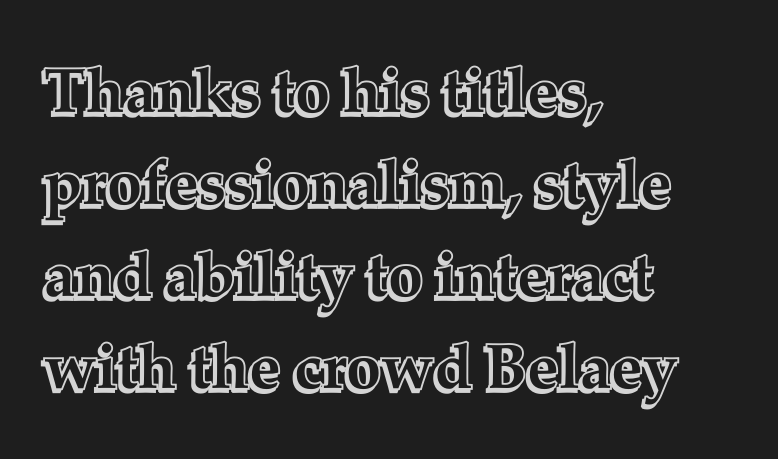
{"italic": "no", "width": "normal", "x_height": "medium", "monospaced": "no", "underline": "no", "align": "left", "line_spacing": "normal", "line_spacing_ratio": 1.46, "letter_spacing": "normal", "letter_spacing_em": 0.0, "glyph_px": 63}
